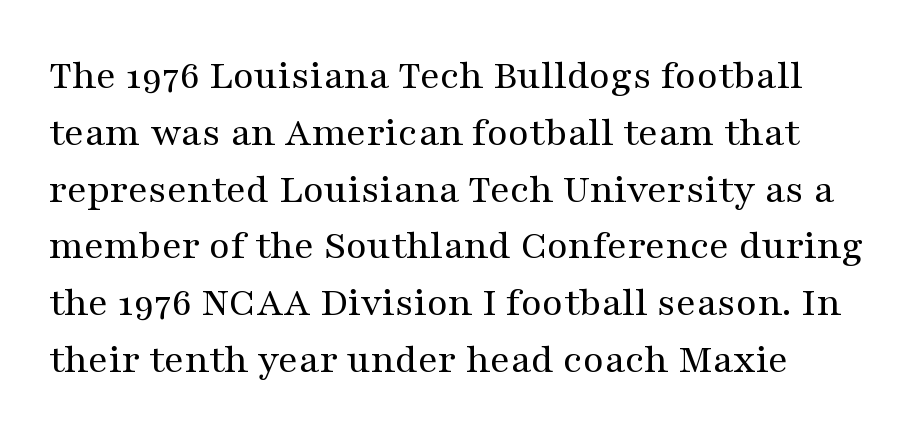
Every character sits straight up, as roman type does. The specimen omits any rule beneath the text block's lines. These lines sit exactly where default settings would place them. The letterforms sit shoulder to shoulder at normal distance. Bold? No — there's no thickening of the strokes.
